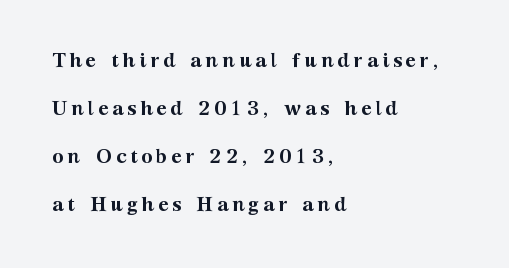
The image shows 20 px bold type, upright; set left-aligned, loose line spacing (2.4x), not underlined.
